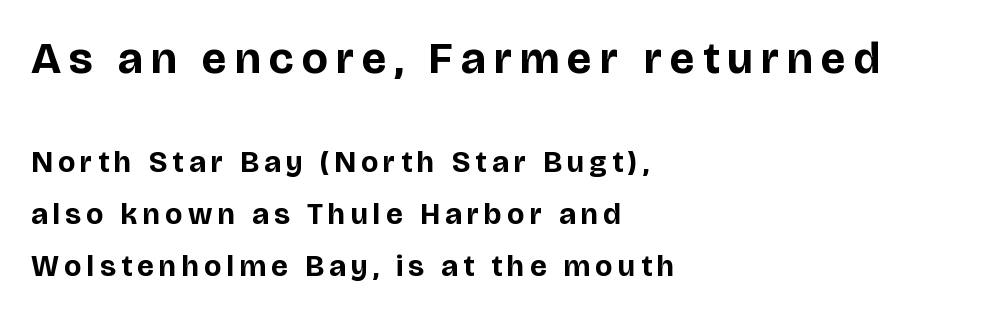
{"serif": "no", "italic": "no", "bold": "yes", "weight": "bold", "width": "normal", "stroke_contrast": "low", "x_height": "large", "monospaced": "no", "underline": "no", "align": "left", "line_spacing_ratio": 1.72, "larger_block": "first", "size_ratio": 1.5, "glyph_px": 45}
